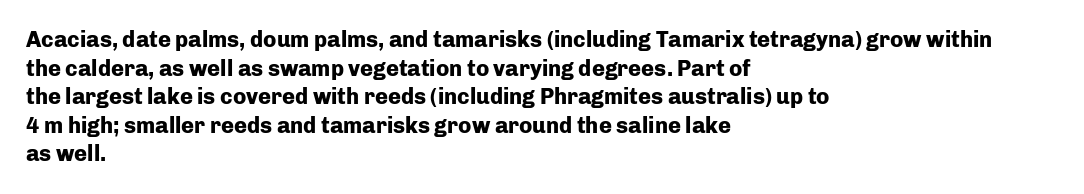
Teacher's note: observe the even left margin — that is flush-left alignment. You can tell it's not italic because the verticals are truly vertical. Words float on clear page, feet unadorned. The letterforms sit shoulder to shoulder at normal distance.
